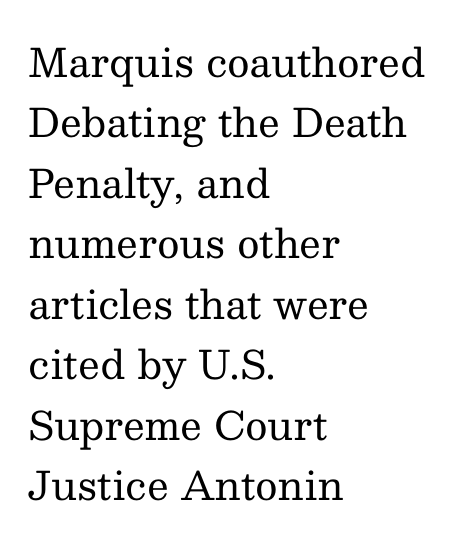
Interline gaps are of average width in this sample. The passage is arranged the way most books set body copy — flush left. The rendering keeps characters at their native spacing. Stroke thickness stays within the range of a standard reading face or lighter. Regarding serifs, this sample has them.
